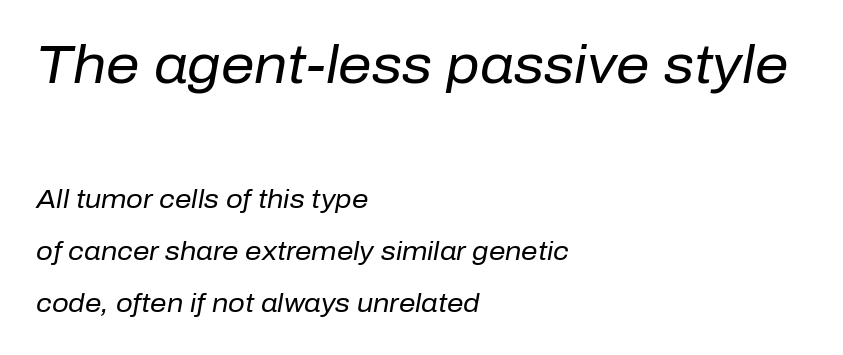
The letters look calm and open, with moderate or lighter stems. Nobody touched the tracking dial on this one. Italic: yes, the glyphs are oblique. The space directly below the letters is spotless.
